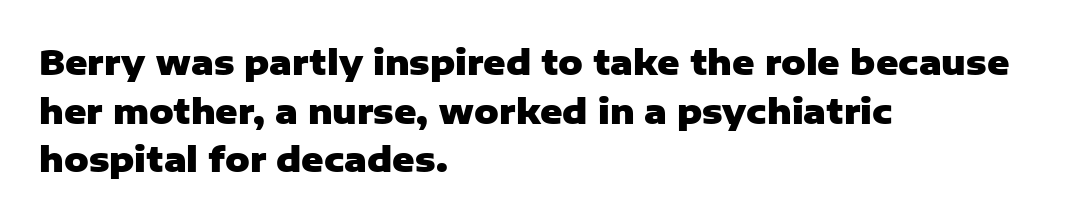
{"serif": "no", "italic": "no", "bold": "yes", "weight": "heavy", "width": "normal", "stroke_contrast": "low", "x_height": "medium", "monospaced": "no", "underline": "no", "align": "left", "line_spacing": "normal", "line_spacing_ratio": 1.43, "letter_spacing": "normal", "letter_spacing_em": 0.0, "glyph_px": 34}
